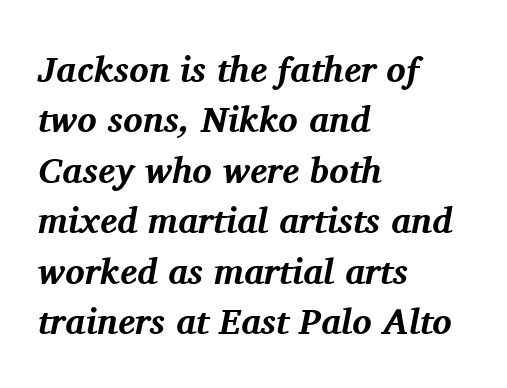
The image shows 36 px bold serif type, italic (leaning right); set left-aligned, normal line spacing (1.4x), normal letter spacing, not underlined; medium stroke contrast and a medium x-height.
